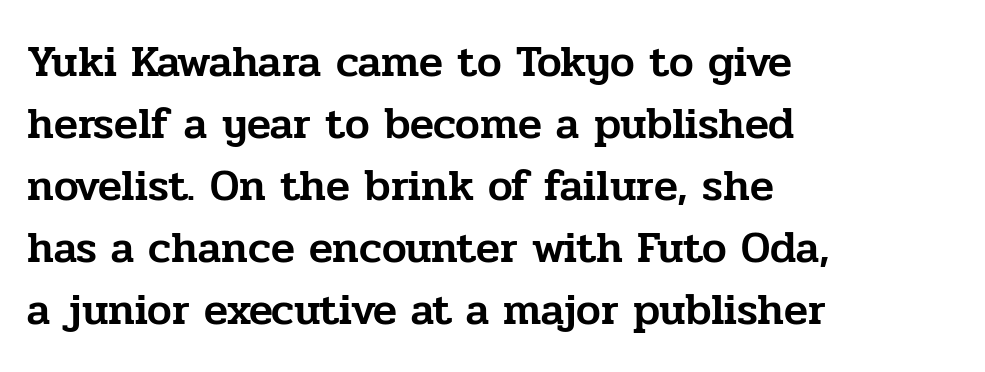
This is the regular roman posture of the typeface. A typesetter would call this proportional, since set widths differ per character. Look at the bottom of the vertical strokes: they flare into serifs here. Decoration check: the copy has no underline. The paragraph has a hard left edge and a soft right edge.
